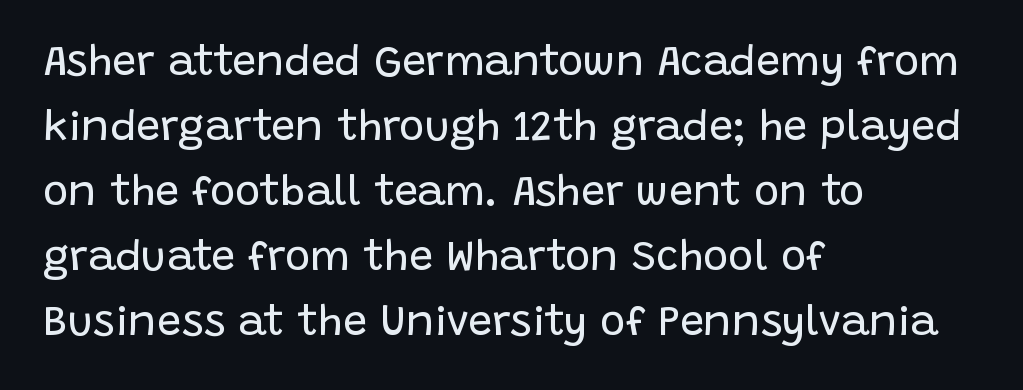
The image shows 43 px regular-weight sans-serif type, upright; set left-aligned, normal line spacing (1.51x), normal letter spacing, not underlined; low stroke contrast and a large x-height.
